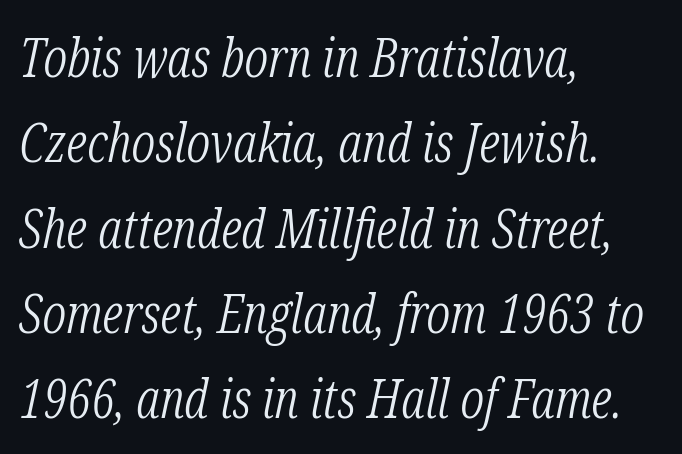
Q: Is the text bold? A: No.
Q: Is the text italic (slanted)? A: Yes, it leans right by about 12 degrees.
Q: Is the typeface a serif or a sans-serif typeface? A: Serif.
Q: Is the text underlined? A: No.
Q: How is the paragraph aligned? A: Left-aligned.
Q: Is the spacing between letters normal or unusually wide? A: Normal.
Q: Is the spacing between lines tight, normal or loose? A: Normal.
Q: Width (condensed, normal, or wide)? A: Condensed.
Q: Stroke contrast? A: Low.
Q: x-height? A: Medium.
Q: Monospaced? A: No.
